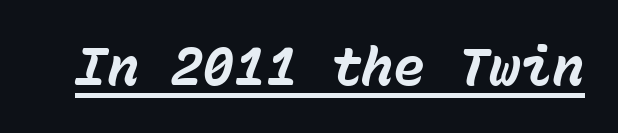
{"italic": "yes", "lean": "right", "slant_degrees": 15, "bold": "yes", "weight": "bold", "width": "normal", "stroke_contrast": "low", "x_height": "medium", "monospaced": "yes", "underline": "yes", "letter_spacing": "normal", "letter_spacing_em": 0.0, "glyph_px": 53}
